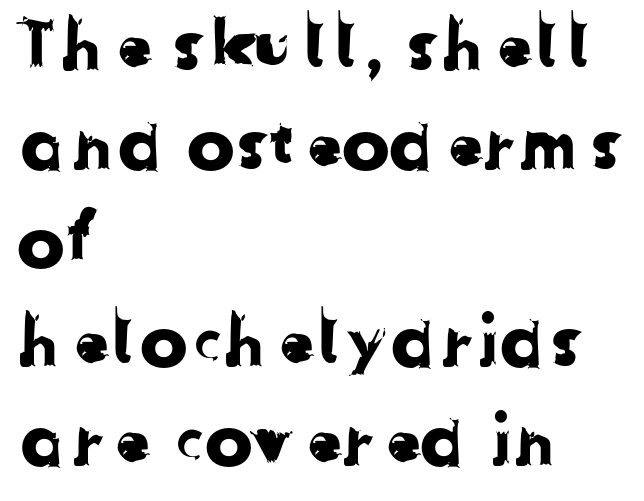
{"serif": "no", "width": "normal", "stroke_contrast": "low", "x_height": "medium", "monospaced": "no", "underline": "no", "align": "left", "line_spacing": "normal", "line_spacing_ratio": 1.37, "letter_spacing": "normal", "letter_spacing_em": 0.0, "glyph_px": 72}
